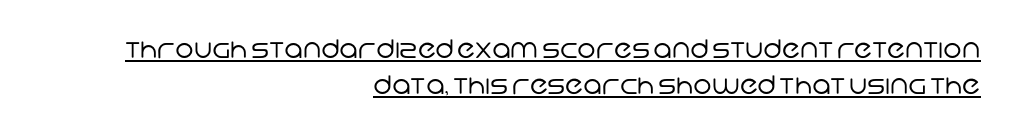
Q: Is the text bold? A: No.
Q: Is the text underlined? A: Yes.
Q: How is the paragraph aligned? A: Right-aligned.
Q: Is the spacing between letters normal or unusually wide? A: Normal.
Q: Is the spacing between lines tight, normal or loose? A: Normal.
